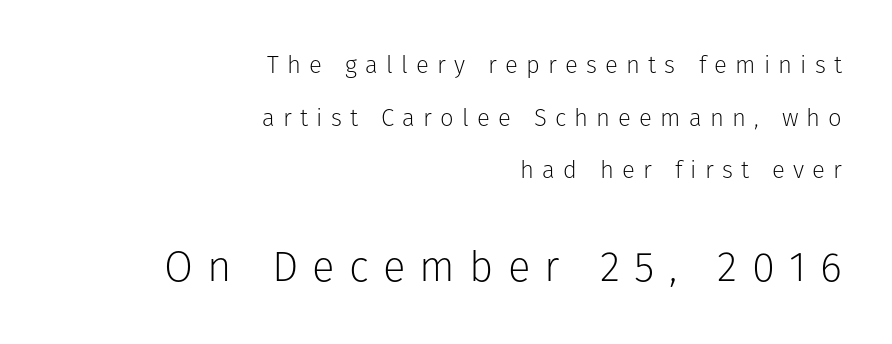
The image shows 42 px light sans-serif type, upright; set right-aligned, loose line spacing (2.19x), unusually wide letter spacing (+0.34 em), not underlined; the second (bottom) block is 1.75x larger; low stroke contrast and a medium x-height.
